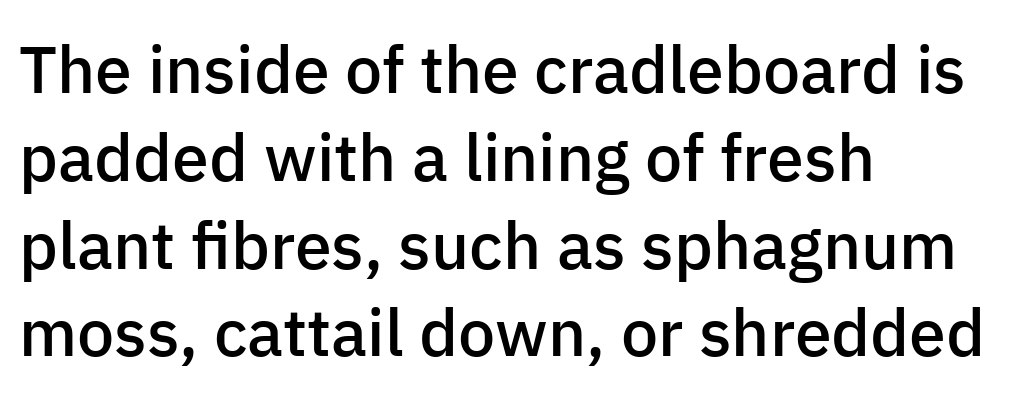
The image shows 66 px semibold sans-serif type, upright; set left-aligned, normal line spacing (1.33x), normal letter spacing, not underlined; low stroke contrast and a medium x-height.
